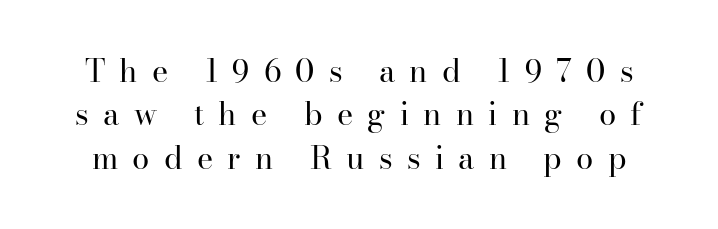
{"serif": "yes", "italic": "no", "bold": "no", "weight": "regular", "width": "normal", "stroke_contrast": "high", "x_height": "small", "monospaced": "no", "underline": "no", "line_spacing": "normal", "line_spacing_ratio": 1.4, "letter_spacing": "wide", "letter_spacing_em": 0.46, "glyph_px": 31}
